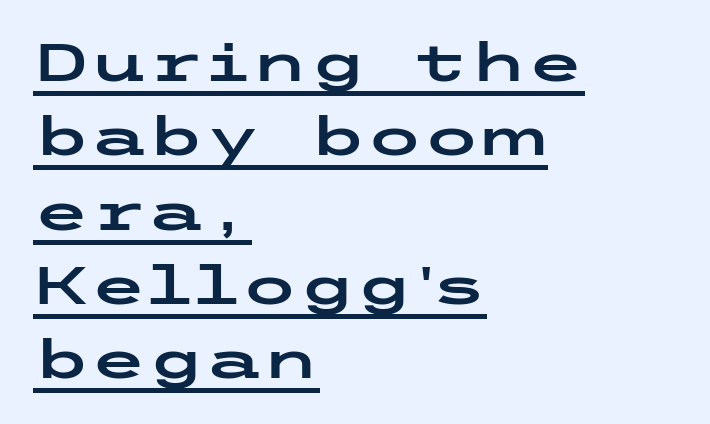
Unlike italic type, these characters show no tilt at all. Quick note: interline space is typical. The letterforms sit shoulder to shoulder at normal distance. The specimen includes a rule beneath the text block's lines.
